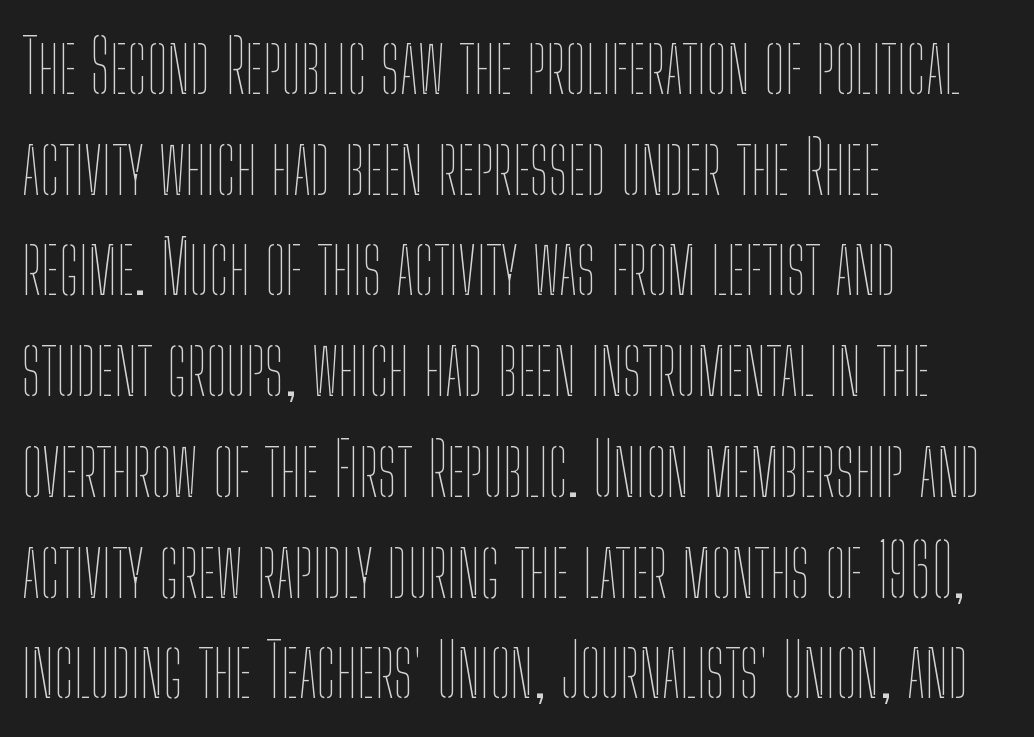
Q: Is the text bold? A: No.
Q: Is the text italic (slanted)? A: No, it is upright.
Q: Is the text underlined? A: No.
Q: How is the paragraph aligned? A: Left-aligned.
Q: Is the spacing between letters normal or unusually wide? A: Normal.
Q: Is the spacing between lines tight, normal or loose? A: Normal.
Q: Width (condensed, normal, or wide)? A: Condensed.
Q: Stroke contrast? A: Low.
Q: x-height? A: Medium.
Q: Monospaced? A: No.
